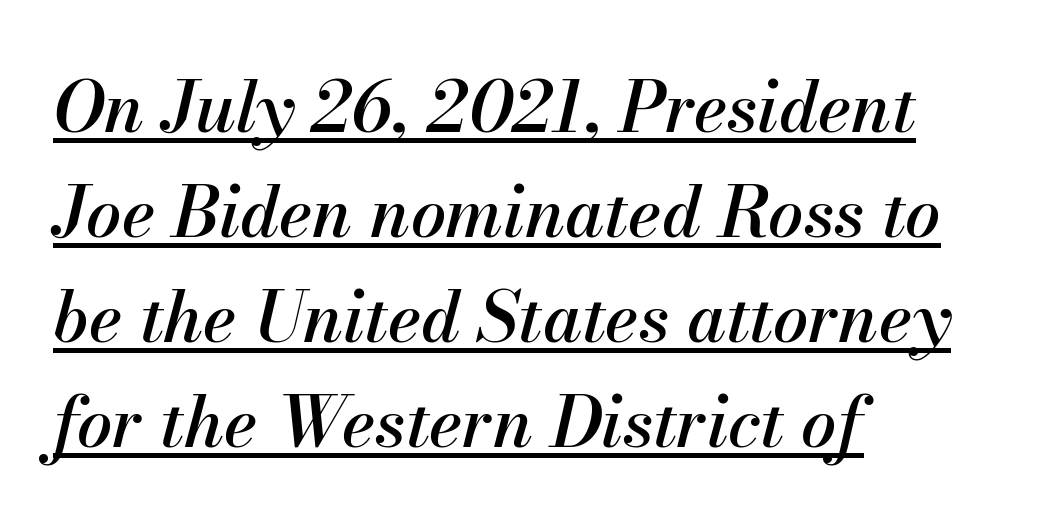
Q: Is the text italic (slanted)? A: Yes, it leans right by about 13 degrees.
Q: Is the text underlined? A: Yes.
Q: How is the paragraph aligned? A: Left-aligned.
Q: Is the spacing between letters normal or unusually wide? A: Normal.
Q: Is the spacing between lines tight, normal or loose? A: Normal.
Q: Width (condensed, normal, or wide)? A: Normal.
Q: Stroke contrast? A: Medium.
Q: x-height? A: Small.
Q: Monospaced? A: No.
